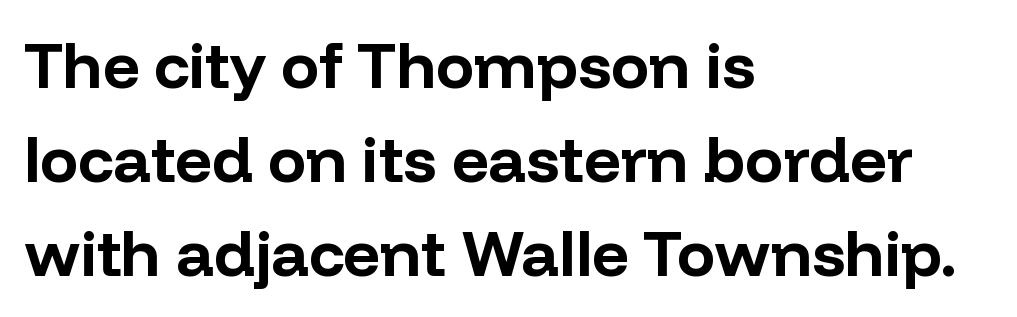
The image shows 64 px bold sans-serif type, upright; set left-aligned, normal line spacing (1.47x), normal letter spacing, not underlined; low stroke contrast and a medium x-height.
